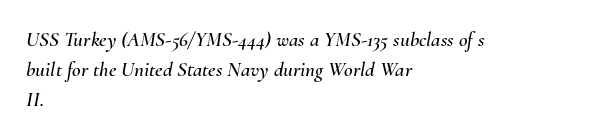
The image shows 21 px text type, italic (leaning right); set left-aligned, normal line spacing (1.43x), normal letter spacing, not underlined.
